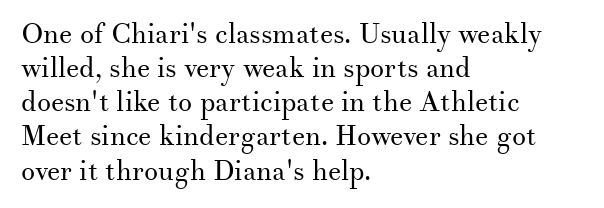
The image shows 28 px regular-weight serif type, upright; set left-aligned, line spacing 1.22x, normal letter spacing, not underlined; medium stroke contrast and a small x-height.
